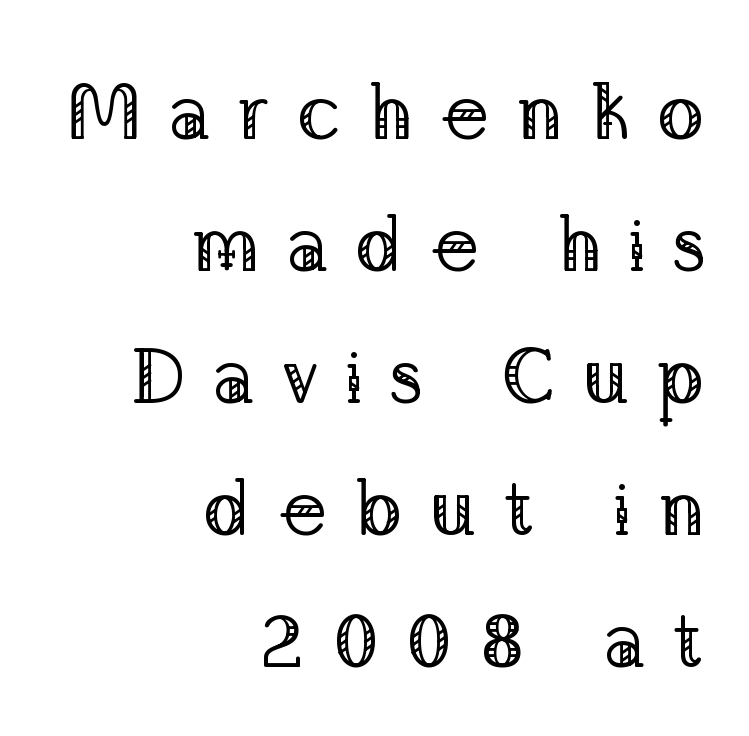
Q: Is the text bold? A: No.
Q: Is the text italic (slanted)? A: No, it is upright.
Q: Is the typeface a serif or a sans-serif typeface? A: Serif.
Q: Is the text underlined? A: No.
Q: How is the paragraph aligned? A: Right-aligned.
Q: Is the spacing between letters normal or unusually wide? A: Unusually wide.
Q: Is the spacing between lines tight, normal or loose? A: Normal.
Q: Width (condensed, normal, or wide)? A: Normal.
Q: Stroke contrast? A: Low.
Q: x-height? A: Medium.
Q: Monospaced? A: No.
